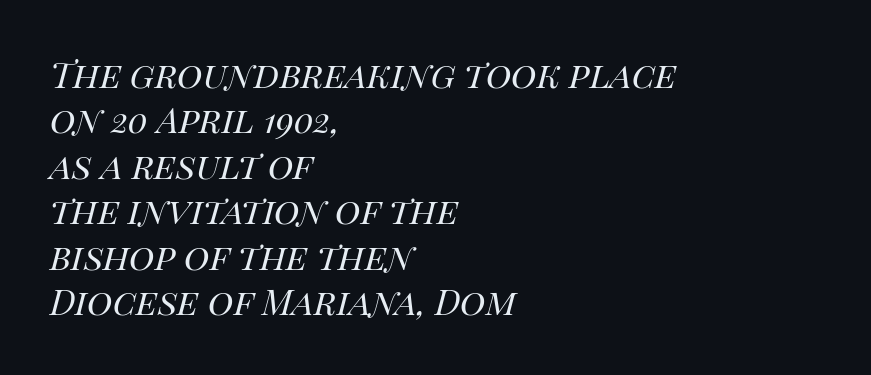
Q: Is the text bold? A: No.
Q: Is the text italic (slanted)? A: Yes, it leans right by about 14 degrees.
Q: Is the text underlined? A: No.
Q: How is the paragraph aligned? A: Left-aligned.
Q: Is the spacing between letters normal or unusually wide? A: Normal.
Q: Is the spacing between lines tight, normal or loose? A: Normal.
Q: Width (condensed, normal, or wide)? A: Normal.
Q: Stroke contrast? A: High.
Q: x-height? A: Large.
Q: Monospaced? A: No.
